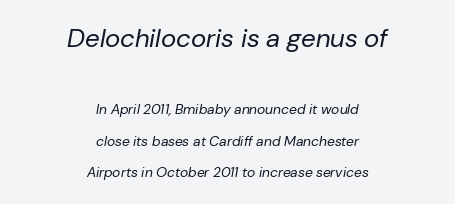
Q: Is the text bold? A: No.
Q: Is the text italic (slanted)? A: Yes, it leans right by about 10 degrees.
Q: Is the text underlined? A: No.
Q: How is the paragraph aligned? A: Centered.
Q: Is the spacing between letters normal or unusually wide? A: Normal.
Q: Is the spacing between lines tight, normal or loose? A: Loose.
Q: Which block of text is set in a larger size, the first (top) or the second (bottom)? A: The first (top) one.
